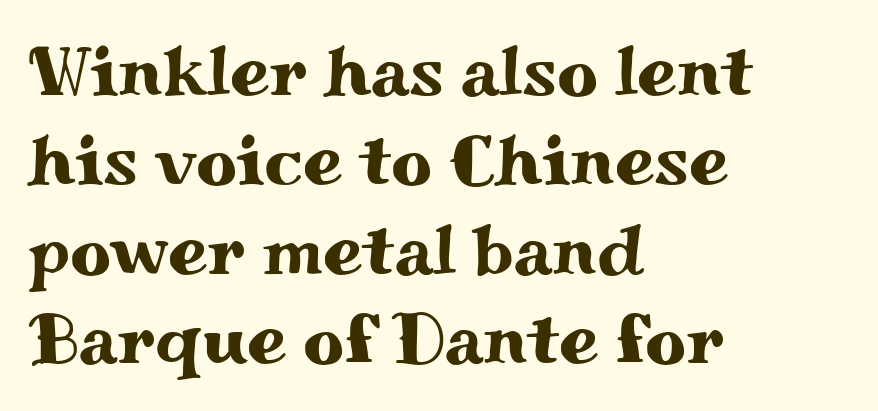
Q: Is the text italic (slanted)? A: No, it is upright.
Q: Is the typeface a serif or a sans-serif typeface? A: Serif.
Q: Is the text underlined? A: No.
Q: How is the paragraph aligned? A: Left-aligned.
Q: Is the spacing between letters normal or unusually wide? A: Normal.
Q: Is the spacing between lines tight, normal or loose? A: Normal.
Q: Width (condensed, normal, or wide)? A: Wide.
Q: Stroke contrast? A: Medium.
Q: x-height? A: Small.
Q: Monospaced? A: No.
